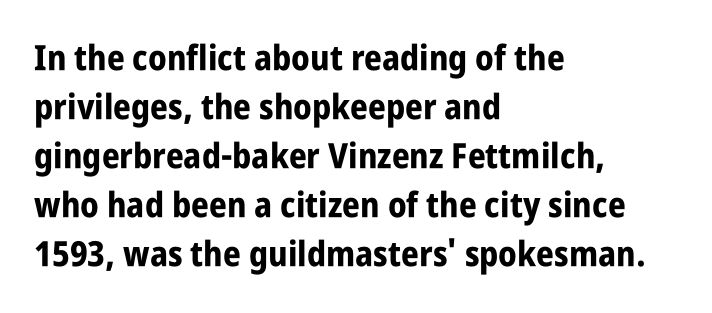
Rule under the text: the space is simply empty. Emphasis by weight is at full strength: bold. These lines sit exactly where default settings would place them. The letters carry no serifs — their stems end cleanly without finishing strokes.
